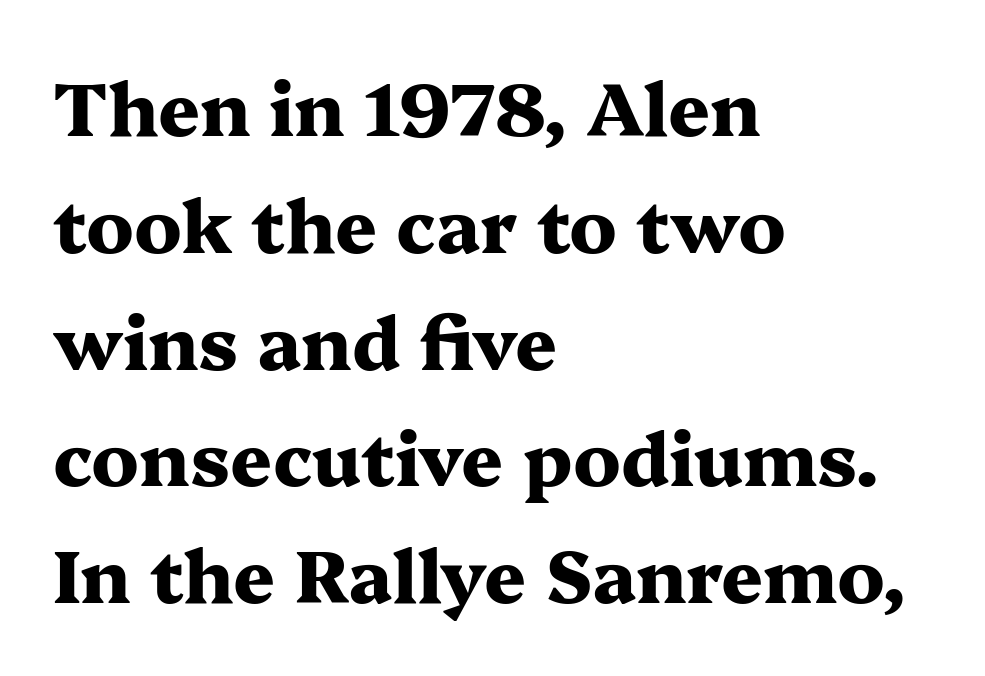
The gaps between neighbouring characters are ordinary and unremarkable. Letters rest on an invisible, unmarked baseline. Varying glyph widths throughout — classic text-font behaviour. In terms of weight, the rendering is a true, heavy bold.
